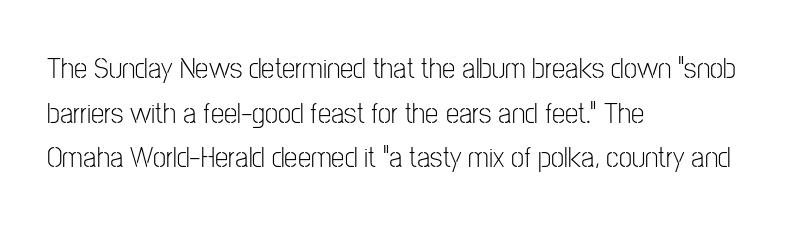
How would I describe the line gaps? Plain and ordinary. Line starts are locked; line ends wander. Counters stay open thanks to moderate or lighter strokes. The tracking reads as untouched default to a designer's eye. The letters advance in unequal steps, a hallmark of proportional type. Unlike italic type, these characters show no tilt at all.
